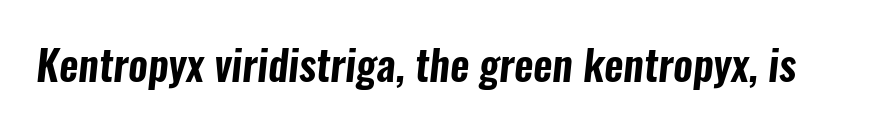
{"serif": "no", "width": "condensed", "stroke_contrast": "low", "x_height": "medium", "monospaced": "no", "underline": "no", "letter_spacing": "normal", "letter_spacing_em": 0.0, "glyph_px": 42}
